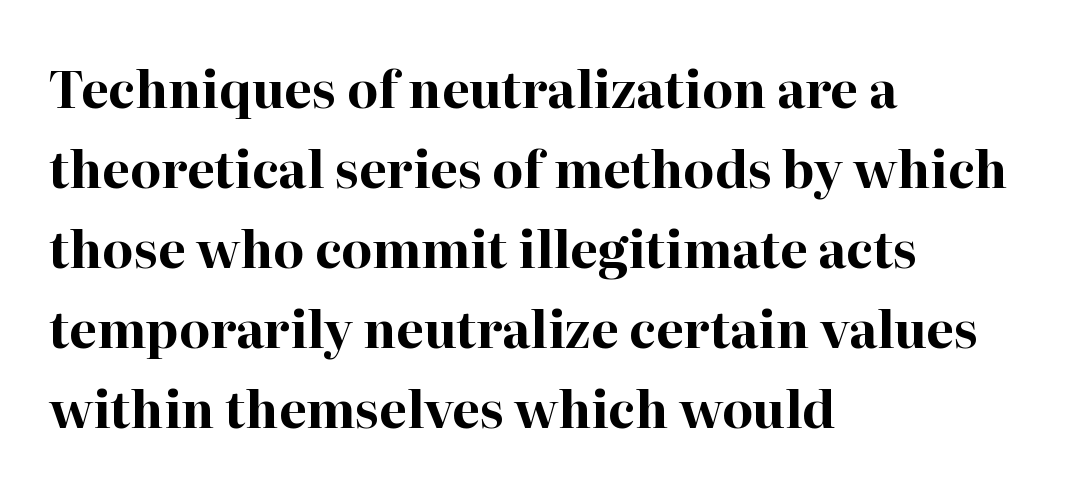
The image shows 50 px bold serif type, upright; set left-aligned, normal line spacing (1.6x), normal letter spacing, not underlined; high stroke contrast and a medium x-height.
